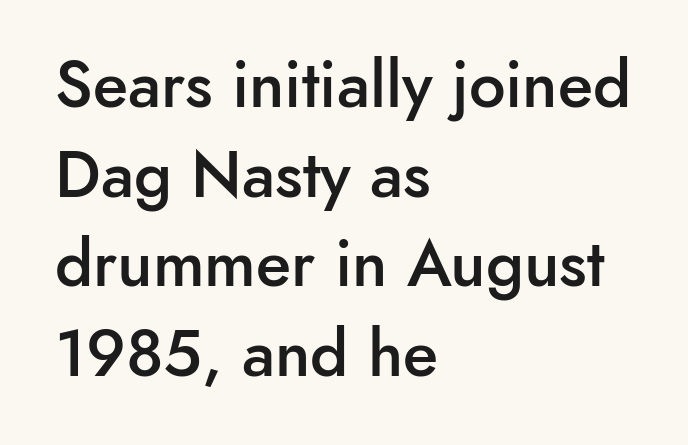
Q: Is the text bold? A: Semi-bold.
Q: Is the text italic (slanted)? A: No, it is upright.
Q: Is the typeface a serif or a sans-serif typeface? A: Sans-serif.
Q: Is the text underlined? A: No.
Q: How is the paragraph aligned? A: Left-aligned.
Q: Is the spacing between letters normal or unusually wide? A: Normal.
Q: Is the spacing between lines tight, normal or loose? A: Normal.
Q: Width (condensed, normal, or wide)? A: Normal.
Q: Stroke contrast? A: Low.
Q: x-height? A: Small.
Q: Monospaced? A: No.
